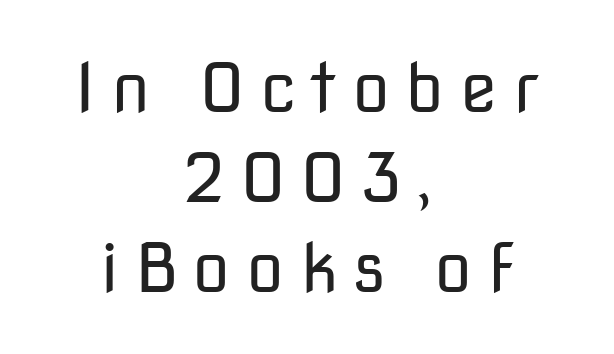
The words here are not underlined. Is this a fixed-width face? No — the glyphs have proportional, varying widths. What kind of face is this? One without serifs — a sans. You can tell it's not italic because the verticals are truly vertical. Teacher's note: observe the equal gaps on both sides — that is centered alignment. Here the glyphs are tracked loosely, breaking word shapes into spaced letters.
